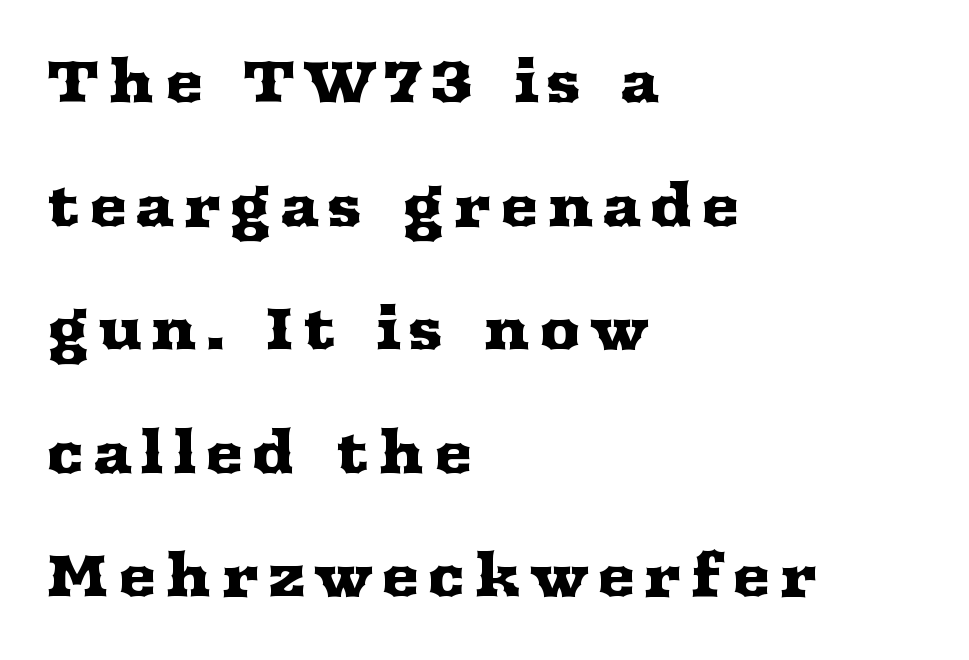
{"serif": "yes", "italic": "no", "width": "wide", "stroke_contrast": "medium", "x_height": "medium", "monospaced": "no", "underline": "no", "align": "left", "line_spacing": "loose", "line_spacing_ratio": 2.13, "glyph_px": 58}
